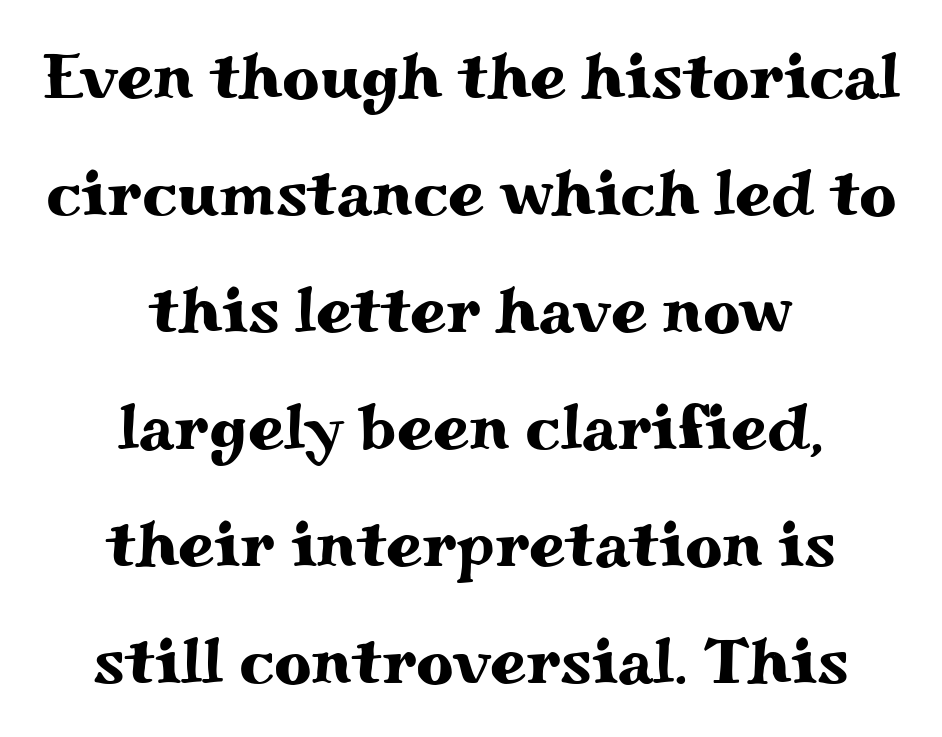
The passage is arranged like a title page — every line centered. Rule under the text: the space is simply empty. Compared with typical body copy, the letter spacing here is the same. What kind of face is this? One with serifs.
